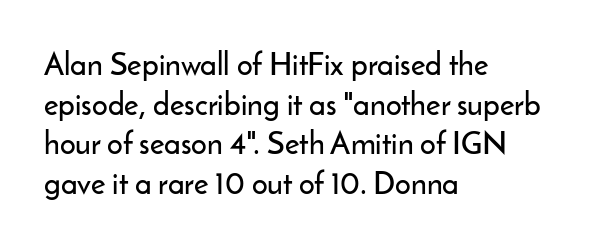
Q: Is the text italic (slanted)? A: No, it is upright.
Q: Is the typeface a serif or a sans-serif typeface? A: Sans-serif.
Q: Is the text underlined? A: No.
Q: How is the paragraph aligned? A: Left-aligned.
Q: Is the spacing between letters normal or unusually wide? A: Normal.
Q: Is the spacing between lines tight, normal or loose? A: Normal.
Q: Width (condensed, normal, or wide)? A: Normal.
Q: Stroke contrast? A: Low.
Q: x-height? A: Small.
Q: Monospaced? A: No.
